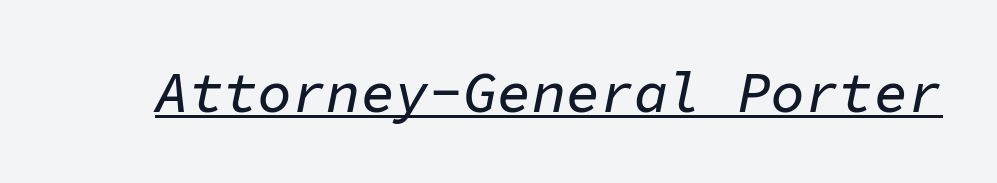
{"italic": "yes", "lean": "right", "slant_degrees": 11, "width": "normal", "stroke_contrast": "low", "x_height": "medium", "monospaced": "yes", "underline": "yes", "letter_spacing": "normal", "letter_spacing_em": 0.0, "glyph_px": 57}
